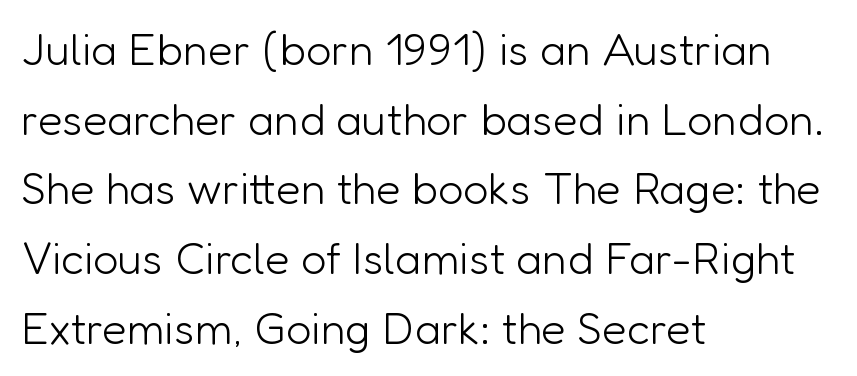
Q: Is the text bold? A: No.
Q: Is the text italic (slanted)? A: No, it is upright.
Q: Is the typeface a serif or a sans-serif typeface? A: Sans-serif.
Q: Is the text underlined? A: No.
Q: How is the paragraph aligned? A: Left-aligned.
Q: Is the spacing between letters normal or unusually wide? A: Normal.
Q: Is the spacing between lines tight, normal or loose? A: Normal.
Q: Width (condensed, normal, or wide)? A: Normal.
Q: Stroke contrast? A: Low.
Q: x-height? A: Medium.
Q: Monospaced? A: No.
